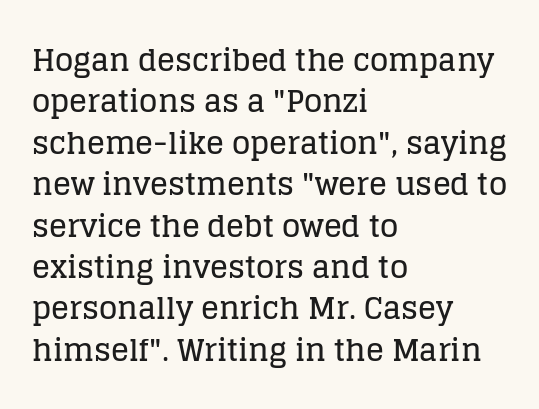
{"serif": "yes", "italic": "no", "width": "normal", "stroke_contrast": "low", "x_height": "large", "monospaced": "no", "underline": "no", "align": "left", "line_spacing": "normal", "line_spacing_ratio": 1.38, "letter_spacing": "normal", "letter_spacing_em": 0.0, "glyph_px": 30}
